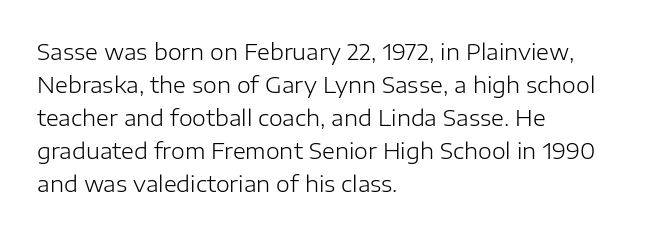
Q: Is the text bold? A: No.
Q: Is the text italic (slanted)? A: No, it is upright.
Q: Is the text underlined? A: No.
Q: How is the paragraph aligned? A: Left-aligned.
Q: Is the spacing between letters normal or unusually wide? A: Normal.
Q: Is the spacing between lines tight, normal or loose? A: Normal.
